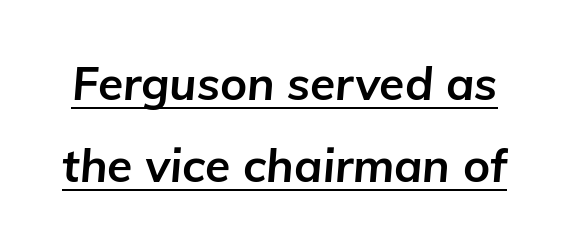
The image shows 46 px bold type, italic (leaning right); set line spacing 1.79x, normal letter spacing, underlined; low stroke contrast and a medium x-height.
